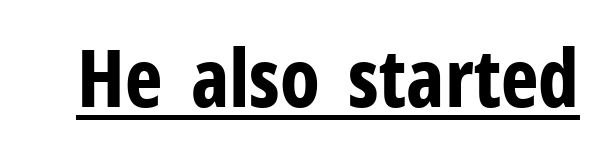
The image shows 80 px bold, condensed sans-serif type, upright; set normal letter spacing, underlined; low stroke contrast and a medium x-height.
